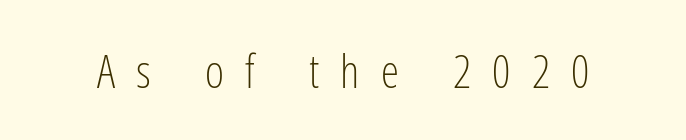
The image shows 46 px light, condensed sans-serif type, upright; set unusually wide letter spacing (+0.46 em), not underlined; low stroke contrast and a medium x-height.
